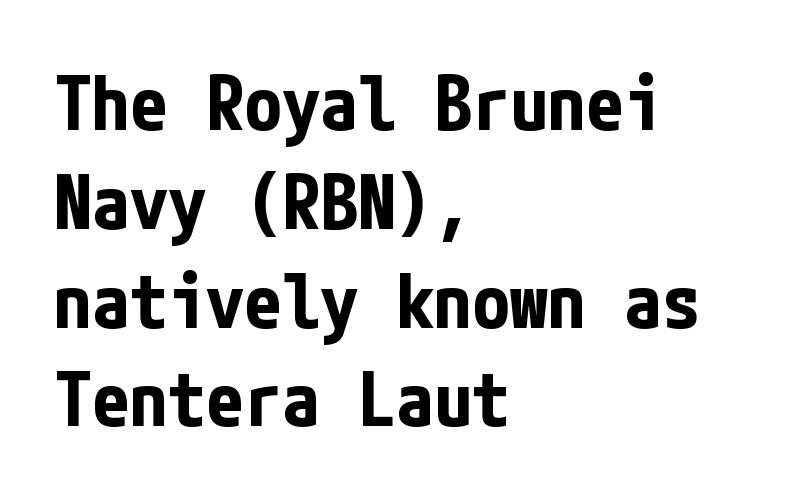
Q: Is the text bold? A: Yes.
Q: Is the text italic (slanted)? A: No, it is upright.
Q: Is the typeface a serif or a sans-serif typeface? A: Sans-serif.
Q: Is the text underlined? A: No.
Q: How is the paragraph aligned? A: Left-aligned.
Q: Is the spacing between letters normal or unusually wide? A: Normal.
Q: Is the spacing between lines tight, normal or loose? A: Normal.
Q: Width (condensed, normal, or wide)? A: Condensed.
Q: Stroke contrast? A: Low.
Q: x-height? A: Medium.
